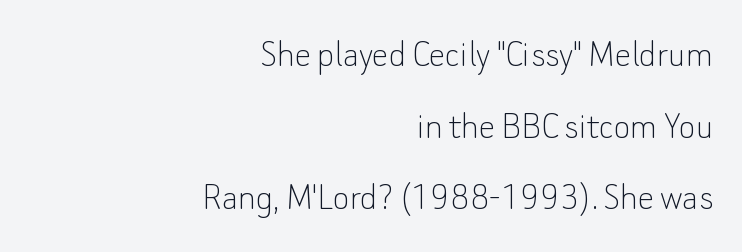
Q: Is the text bold? A: No.
Q: Is the text italic (slanted)? A: No, it is upright.
Q: Is the typeface a serif or a sans-serif typeface? A: Sans-serif.
Q: Is the text underlined? A: No.
Q: How is the paragraph aligned? A: Right-aligned.
Q: Is the spacing between letters normal or unusually wide? A: Normal.
Q: Width (condensed, normal, or wide)? A: Normal.
Q: Stroke contrast? A: Low.
Q: x-height? A: Small.
Q: Monospaced? A: No.
